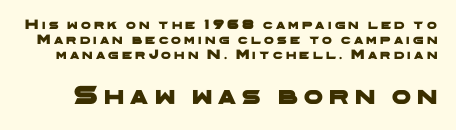
Q: Is the text underlined? A: No.
Q: Is the spacing between letters normal or unusually wide? A: Unusually wide.
Q: Is the spacing between lines tight, normal or loose? A: Tight.
Q: Which block of text is set in a larger size, the first (top) or the second (bottom)? A: The second (bottom) one.
